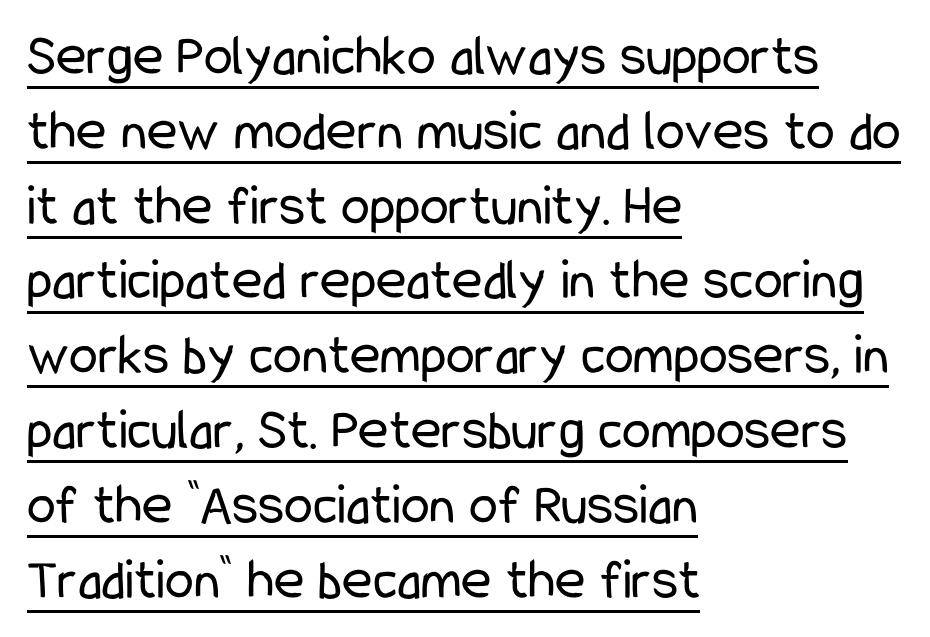
Q: Is the text bold? A: No.
Q: Is the text italic (slanted)? A: No, it is upright.
Q: Is the typeface a serif or a sans-serif typeface? A: Sans-serif.
Q: Is the text underlined? A: Yes.
Q: How is the paragraph aligned? A: Left-aligned.
Q: Is the spacing between letters normal or unusually wide? A: Normal.
Q: Is the spacing between lines tight, normal or loose? A: Normal.
Q: Width (condensed, normal, or wide)? A: Condensed.
Q: Stroke contrast? A: Low.
Q: x-height? A: Medium.
Q: Monospaced? A: No.
